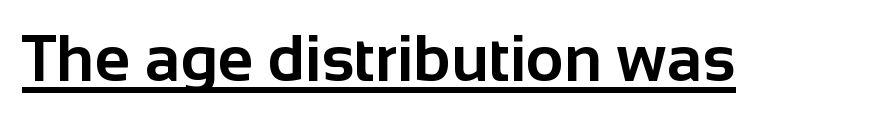
The image shows 65 px bold sans-serif type, upright; set normal letter spacing, underlined; low stroke contrast and a medium x-height.
